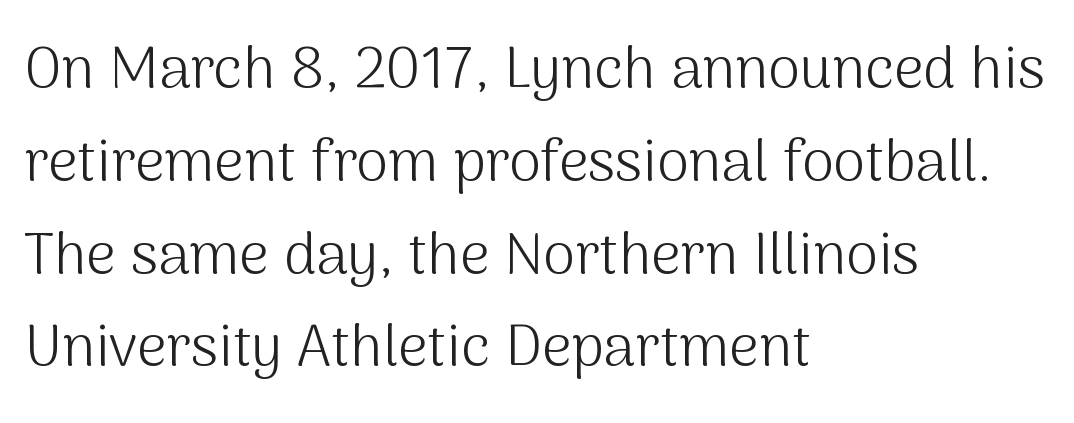
{"serif": "no", "italic": "no", "bold": "no", "weight": "light", "width": "normal", "stroke_contrast": "medium", "x_height": "medium", "monospaced": "no", "underline": "no", "align": "left", "line_spacing": "normal", "line_spacing_ratio": 1.6, "letter_spacing": "normal", "letter_spacing_em": 0.0, "glyph_px": 58}
